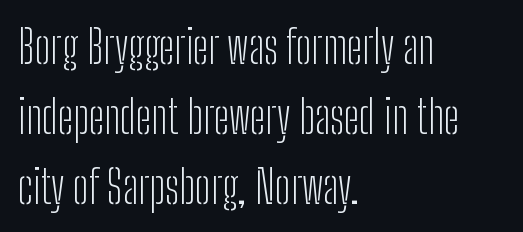
Interline gaps are of average width in this sample. Do the characters align in a grid? No, the font is proportional. Letter spacing: default. I'd call this a sans setting — the letters go barefoot. It's the straight-up-and-down kind of type. The strokes carry an ordinary text weight at most.
